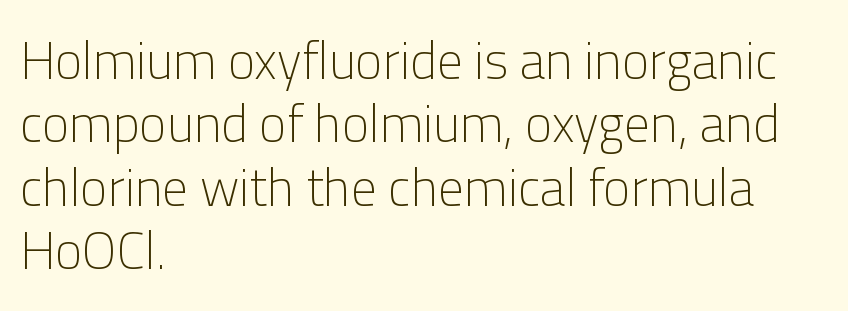
{"serif": "no", "italic": "no", "bold": "no", "weight": "light", "width": "normal", "stroke_contrast": "low", "x_height": "medium", "monospaced": "no", "underline": "no", "align": "left", "line_spacing_ratio": 1.22, "letter_spacing": "normal", "letter_spacing_em": 0.0, "glyph_px": 52}
